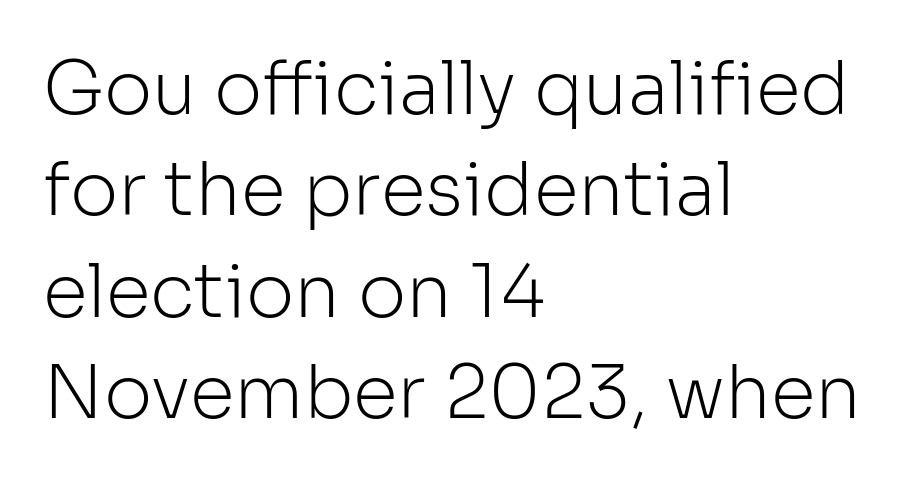
{"serif": "no", "italic": "no", "bold": "no", "weight": "light", "width": "normal", "stroke_contrast": "low", "x_height": "medium", "monospaced": "no", "underline": "no", "align": "left", "line_spacing": "normal", "line_spacing_ratio": 1.39, "letter_spacing": "normal", "letter_spacing_em": 0.0, "glyph_px": 73}
